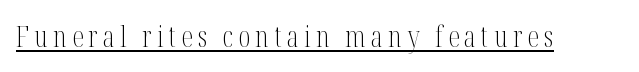
Q: Is the text bold? A: No.
Q: Is the text italic (slanted)? A: No, it is upright.
Q: Is the typeface a serif or a sans-serif typeface? A: Serif.
Q: Is the text underlined? A: Yes.
Q: Width (condensed, normal, or wide)? A: Condensed.
Q: Stroke contrast? A: Medium.
Q: x-height? A: Medium.
Q: Monospaced? A: No.
